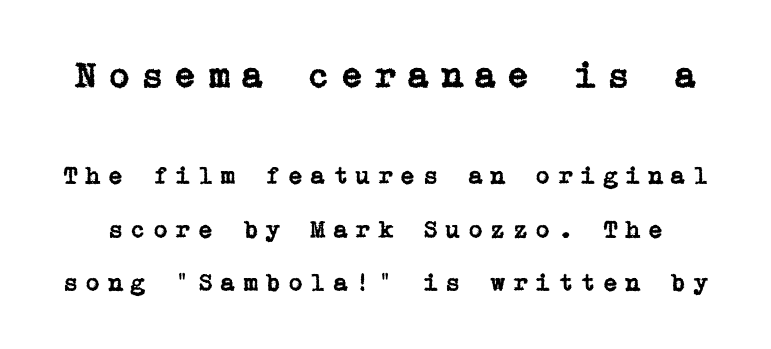
Q: Is the text italic (slanted)? A: No, it is upright.
Q: Is the typeface a serif or a sans-serif typeface? A: Serif.
Q: Is the text underlined? A: No.
Q: Is the spacing between letters normal or unusually wide? A: Unusually wide.
Q: Is the spacing between lines tight, normal or loose? A: Loose.
Q: Which block of text is set in a larger size, the first (top) or the second (bottom)? A: The first (top) one.
Q: Width (condensed, normal, or wide)? A: Normal.
Q: Stroke contrast? A: Low.
Q: x-height? A: Medium.
